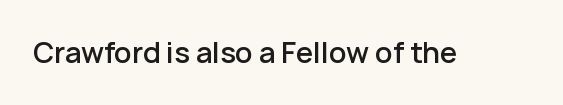
The image shows 28 px semibold sans-serif type, upright; set normal letter spacing, not underlined; low stroke contrast and a medium x-height.
